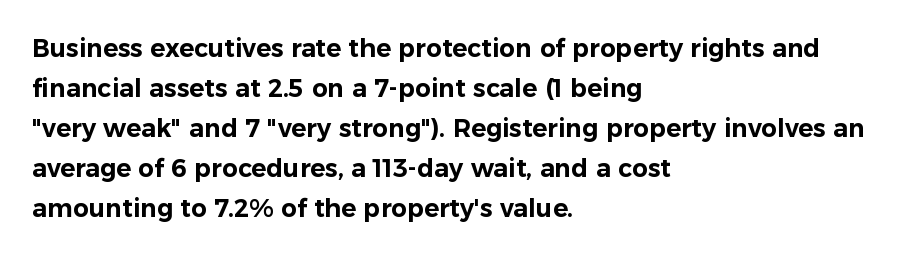
{"italic": "no", "underline": "no", "align": "left", "line_spacing": "normal", "line_spacing_ratio": 1.6, "letter_spacing": "normal", "letter_spacing_em": 0.0, "glyph_px": 25}
